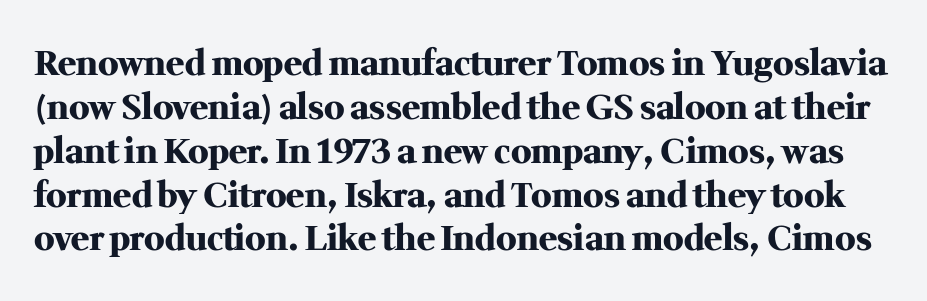
Q: Is the text bold? A: Yes.
Q: Is the text italic (slanted)? A: No, it is upright.
Q: Is the typeface a serif or a sans-serif typeface? A: Serif.
Q: Is the text underlined? A: No.
Q: Is the spacing between letters normal or unusually wide? A: Normal.
Q: Is the spacing between lines tight, normal or loose? A: Normal.
Q: Width (condensed, normal, or wide)? A: Normal.
Q: Stroke contrast? A: Medium.
Q: x-height? A: Medium.
Q: Monospaced? A: No.
